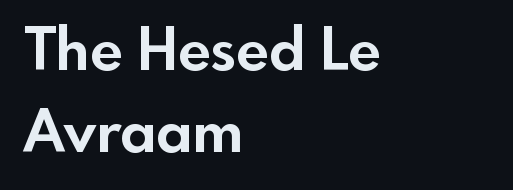
It's the straight-up-and-down kind of type. Has an underline been added? It has not. Each word holds together tightly as a unit, with standard inter-letter gaps. Leading: standard.
